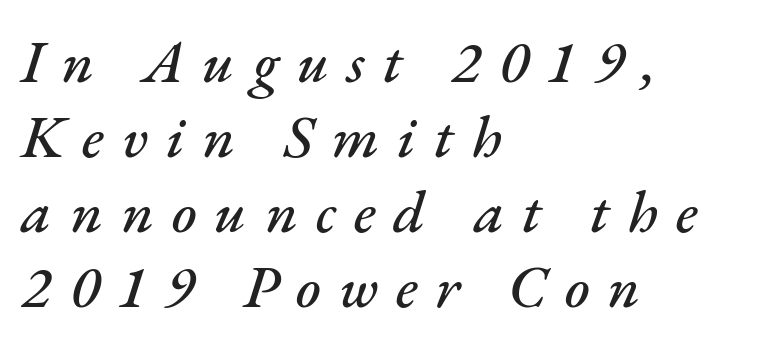
The image shows 60 px text type, italic (leaning right); set left-aligned, normal line spacing (1.25x), unusually wide letter spacing (+0.3 em), not underlined; medium stroke contrast and a small x-height.
